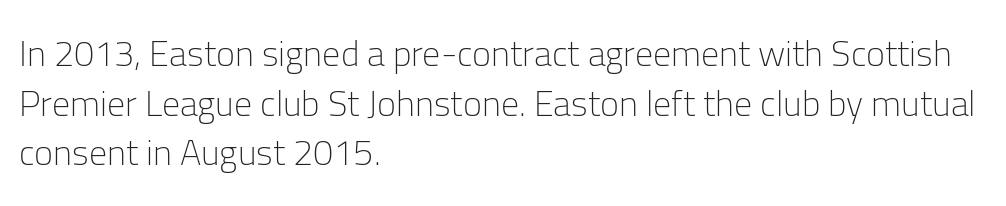
Bold? No — there's no thickening of the strokes. Italic: no, the glyphs are upright roman. A normal amount of white space separates one row of letters from the next. A classic flush-left, rag-right setting is used for this passage. The baseline area is clear.
